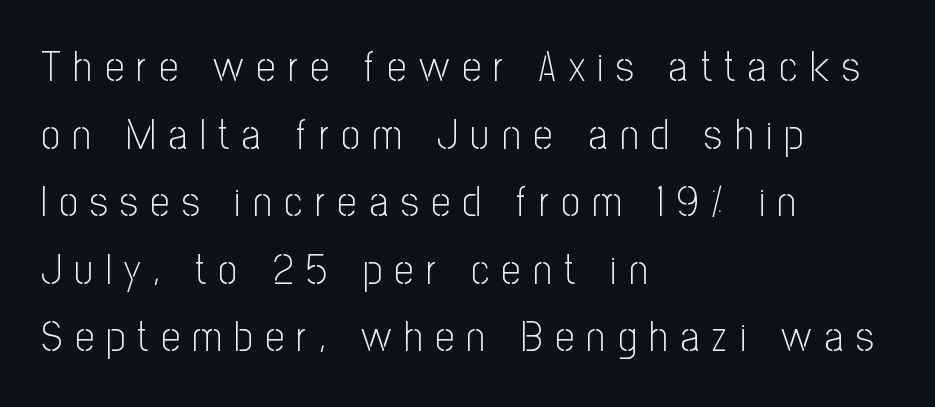
{"serif": "no", "italic": "no", "bold": "no", "weight": "light", "width": "condensed", "stroke_contrast": "low", "x_height": "medium", "monospaced": "no", "underline": "no", "align": "left", "line_spacing": "normal", "line_spacing_ratio": 1.61, "letter_spacing": "wide", "letter_spacing_em": 0.3, "glyph_px": 42}
